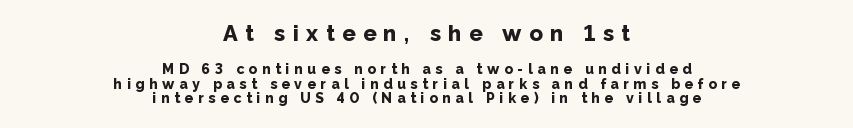
Cramped leading. Reading down the block, each line starts at a different indent, mirrored at its end. The specimen omits any rule beneath the text block's lines. Summary of weight: heavy, a full bold. Each word looks stretched out because of the extra space between its letters.
